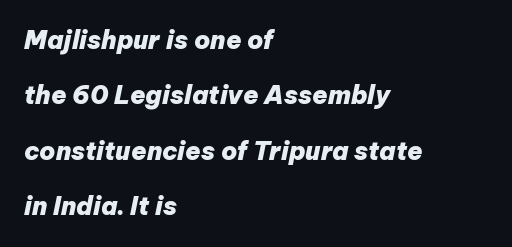
The image shows 25 px bold type, italic (leaning right); set left-aligned, loose line spacing (2.22x), normal letter spacing, not underlined.
